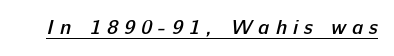
The image shows 21 px text type; set unusually wide letter spacing (+0.28 em), underlined.
